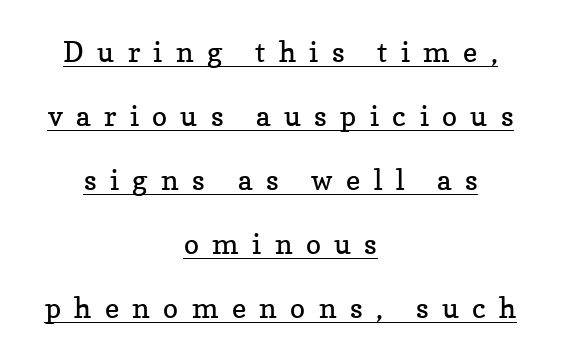
The image shows 28 px regular-weight serif type, upright; set centered, loose line spacing (2.29x), unusually wide letter spacing (+0.48 em), underlined; low stroke contrast and a medium x-height.
